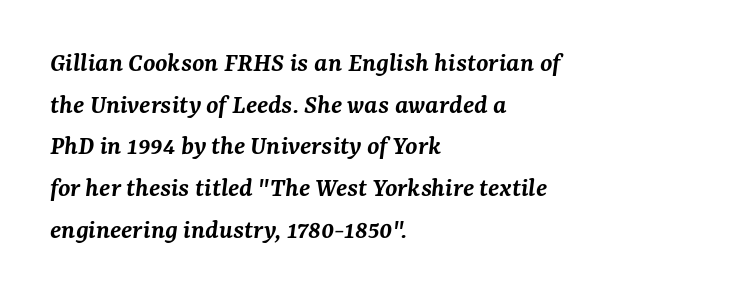
This sample uses plain, unmodified letter spacing. Successive baselines arrive at the customary interval. I'd call this a serif setting — the letters wear small feet. Every row of glyphs begins at an identical x-position on the left. A typesetter would mark this as italic.
